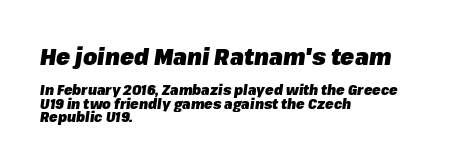
The earlier block is typeset at a bigger size than the later block. Looking at the ascenders, they clearly lean. Summary of vertical rhythm: compact, with narrow interline spacing. The sample has been set heavy, in full bold. Line starts are locked; line ends wander.
